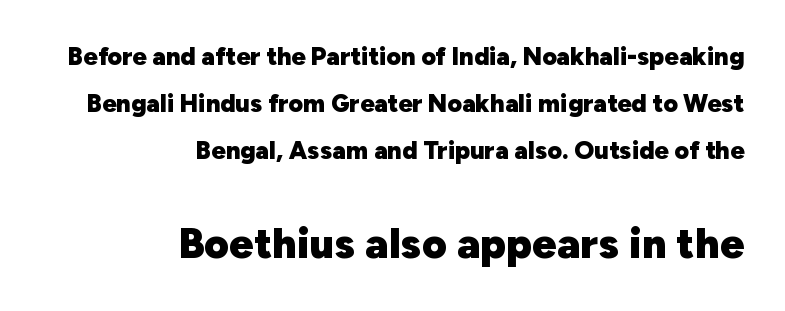
{"serif": "no", "italic": "no", "bold": "yes", "weight": "heavy", "width": "normal", "stroke_contrast": "low", "x_height": "medium", "monospaced": "no", "underline": "no", "align": "right", "line_spacing_ratio": 1.89, "letter_spacing": "normal", "letter_spacing_em": 0.0, "larger_block": "second", "size_ratio": 1.72, "glyph_px": 43}
